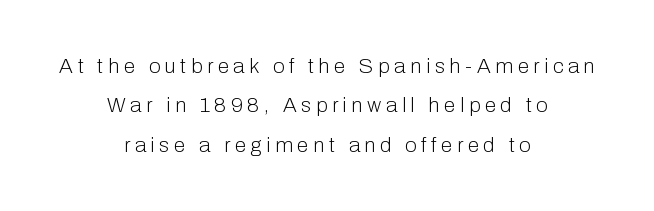
Q: Is the text bold? A: No.
Q: Is the text italic (slanted)? A: No, it is upright.
Q: Is the text underlined? A: No.
Q: How is the paragraph aligned? A: Centered.
Q: Is the spacing between letters normal or unusually wide? A: Unusually wide.
